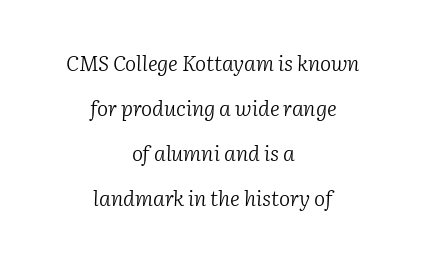
{"italic": "yes", "lean": "right", "slant_degrees": 2, "bold": "no", "underline": "no", "align": "center", "line_spacing": "loose", "line_spacing_ratio": 2.14, "letter_spacing": "normal", "letter_spacing_em": 0.0, "glyph_px": 21}
